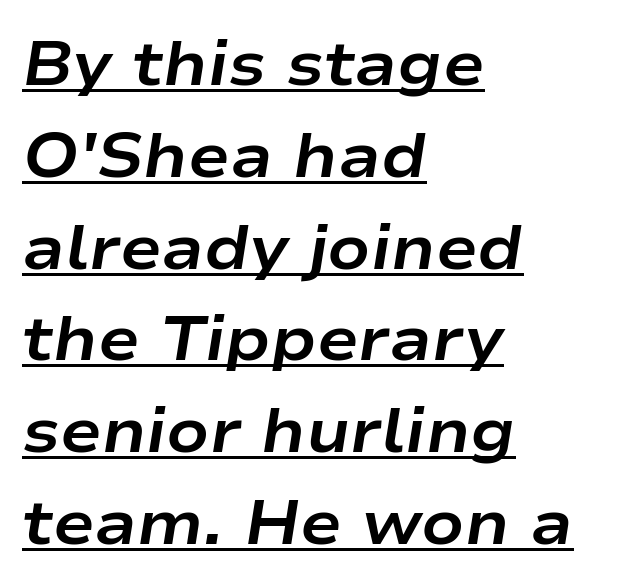
The image shows 62 px bold, wide type, italic (leaning right); set left-aligned, normal line spacing (1.48x), normal letter spacing, underlined; low stroke contrast and a medium x-height.
